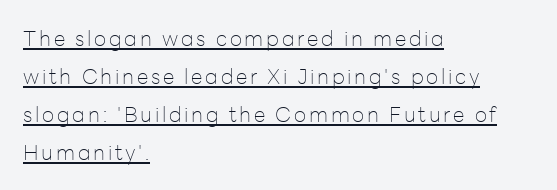
Q: Is the text bold? A: No.
Q: Is the text italic (slanted)? A: No, it is upright.
Q: Is the text underlined? A: Yes.
Q: How is the paragraph aligned? A: Left-aligned.
